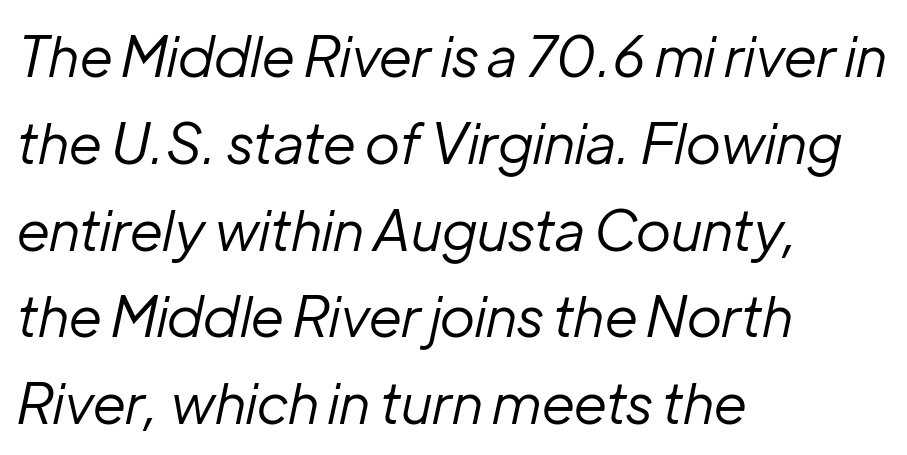
Unmarked baselines from the first word to the last. A typesetter would call this proportional, since set widths differ per character. Regular leading. This sample uses plain, unmodified letter spacing.
